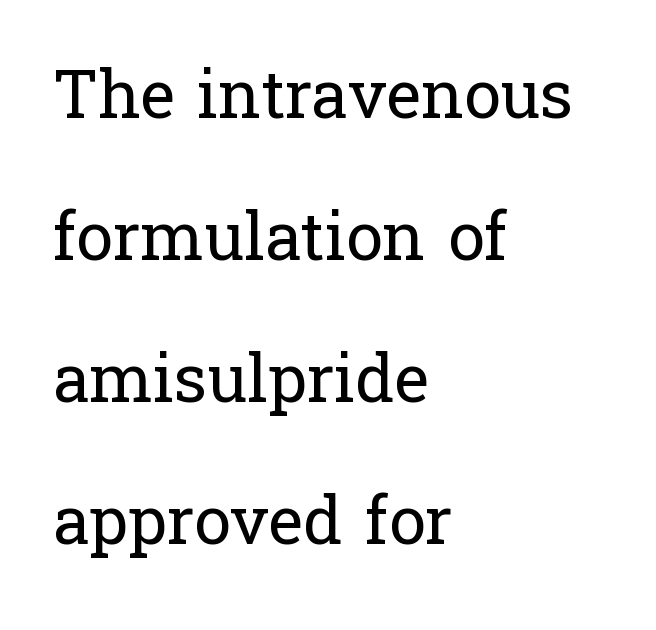
{"serif": "yes", "italic": "no", "bold": "no", "weight": "regular", "width": "normal", "stroke_contrast": "low", "x_height": "medium", "monospaced": "no", "underline": "no", "align": "left", "line_spacing": "loose", "line_spacing_ratio": 2.15, "letter_spacing": "normal", "letter_spacing_em": 0.0, "glyph_px": 66}
